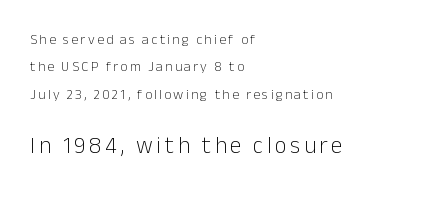
{"italic": "no", "bold": "no", "underline": "no", "align": "left", "line_spacing": "loose", "line_spacing_ratio": 1.95, "larger_block": "second", "size_ratio": 1.64, "glyph_px": 23}
